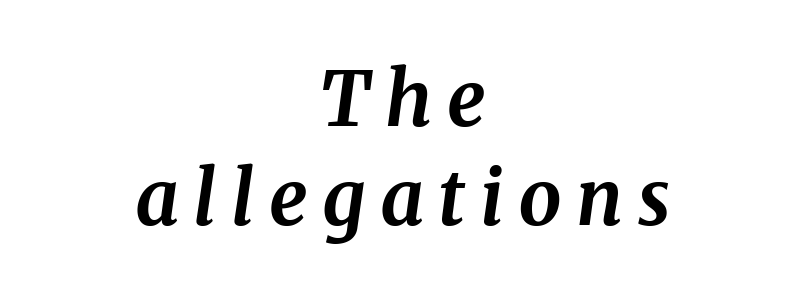
Q: Is the text bold? A: Yes.
Q: Is the text italic (slanted)? A: Yes, it leans right by about 8 degrees.
Q: Is the typeface a serif or a sans-serif typeface? A: Serif.
Q: Is the text underlined? A: No.
Q: How is the paragraph aligned? A: Centered.
Q: Is the spacing between lines tight, normal or loose? A: Normal.
Q: Width (condensed, normal, or wide)? A: Normal.
Q: Stroke contrast? A: Medium.
Q: x-height? A: Medium.
Q: Monospaced? A: No.
